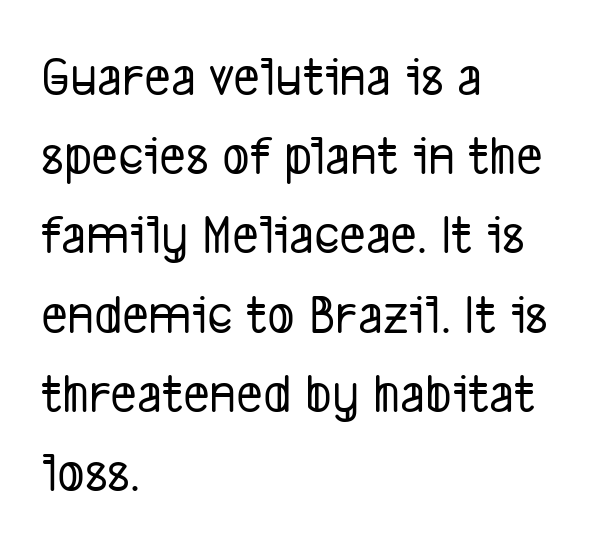
The ragged edge is on the right, which tells us the setting is flush left. Is this a sans? Yes — the strokes have no serifs. A typesetter would call this proportional, since set widths differ per character. The space directly below the letters is spotless. The face used here is rendered with its standard letterfit.
